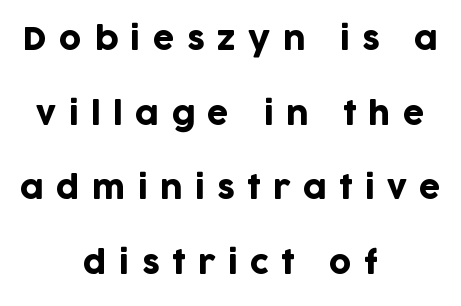
Q: Is the text italic (slanted)? A: No, it is upright.
Q: Is the typeface a serif or a sans-serif typeface? A: Sans-serif.
Q: Is the text underlined? A: No.
Q: How is the paragraph aligned? A: Centered.
Q: Is the spacing between letters normal or unusually wide? A: Unusually wide.
Q: Is the spacing between lines tight, normal or loose? A: Loose.
Q: Width (condensed, normal, or wide)? A: Normal.
Q: Stroke contrast? A: Low.
Q: x-height? A: Large.
Q: Monospaced? A: No.
